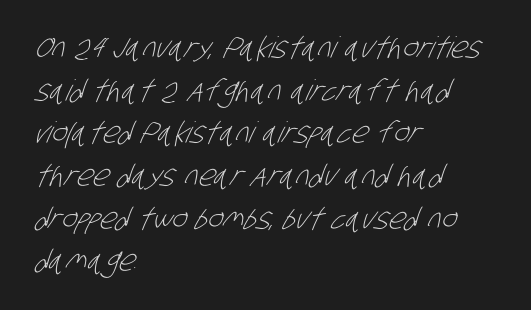
{"serif": "no", "bold": "no", "weight": "light", "width": "condensed", "stroke_contrast": "low", "x_height": "large", "monospaced": "no", "underline": "no", "align": "left", "line_spacing": "normal", "line_spacing_ratio": 1.47, "letter_spacing": "normal", "letter_spacing_em": 0.0, "glyph_px": 29}
